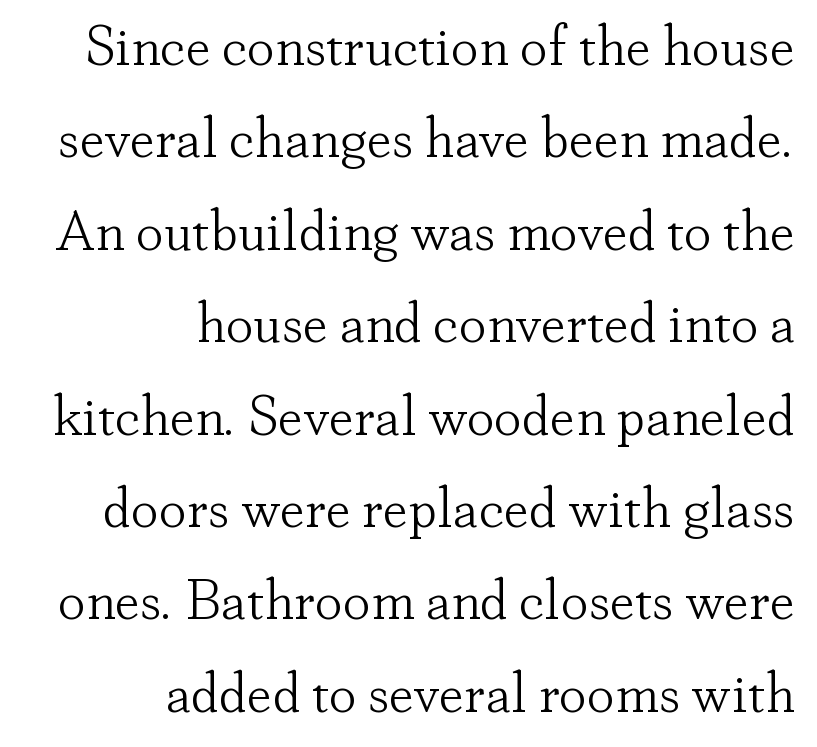
Q: Is the text bold? A: No.
Q: Is the text italic (slanted)? A: No, it is upright.
Q: Is the typeface a serif or a sans-serif typeface? A: Serif.
Q: Is the text underlined? A: No.
Q: How is the paragraph aligned? A: Right-aligned.
Q: Is the spacing between letters normal or unusually wide? A: Normal.
Q: Is the spacing between lines tight, normal or loose? A: Normal.
Q: Width (condensed, normal, or wide)? A: Normal.
Q: Stroke contrast? A: Low.
Q: x-height? A: Small.
Q: Monospaced? A: No.
